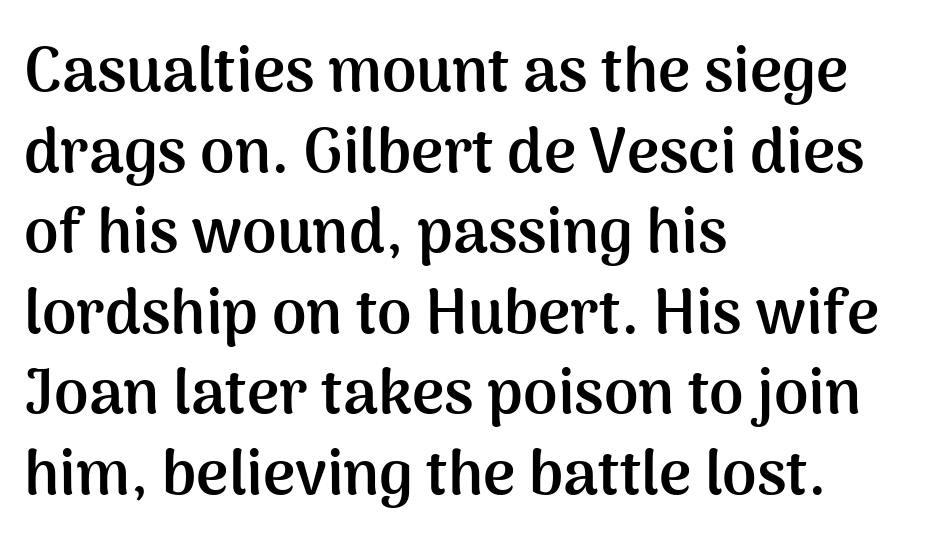
Clear beneath every line of the passage. Summary of vertical rhythm: regular, with standard interline spacing. Heavy-handed strokes throughout: this text is bold. Each letter keeps its own natural width here, so spacing adapts to shape.
